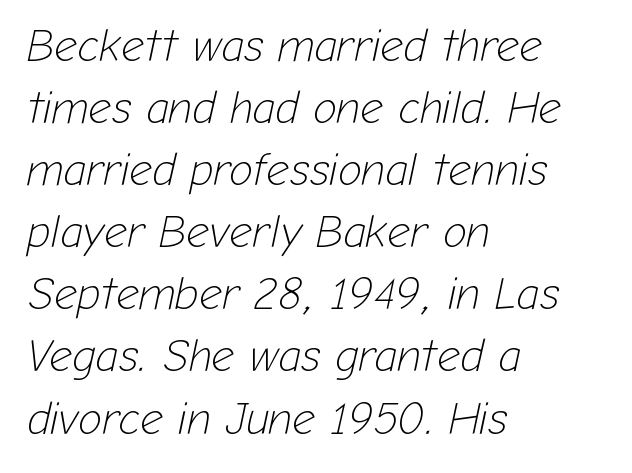
{"italic": "yes", "lean": "right", "slant_degrees": 12, "bold": "no", "weight": "light", "width": "normal", "stroke_contrast": "low", "x_height": "medium", "monospaced": "no", "underline": "no", "align": "left", "line_spacing": "normal", "line_spacing_ratio": 1.38, "letter_spacing": "normal", "letter_spacing_em": 0.0, "glyph_px": 45}
